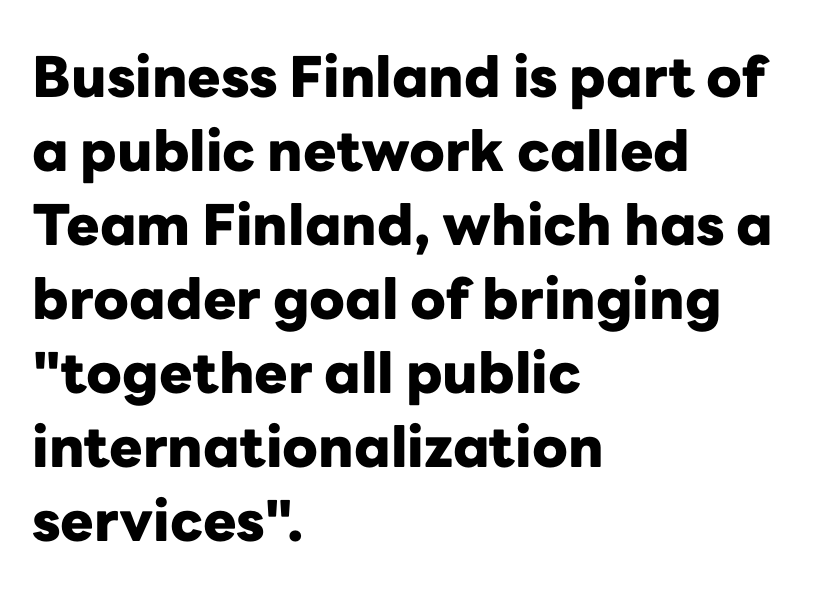
{"serif": "no", "italic": "no", "bold": "yes", "weight": "heavy", "width": "normal", "stroke_contrast": "low", "x_height": "medium", "monospaced": "no", "underline": "no", "align": "left", "line_spacing": "normal", "line_spacing_ratio": 1.32, "letter_spacing": "normal", "letter_spacing_em": 0.0, "glyph_px": 56}
